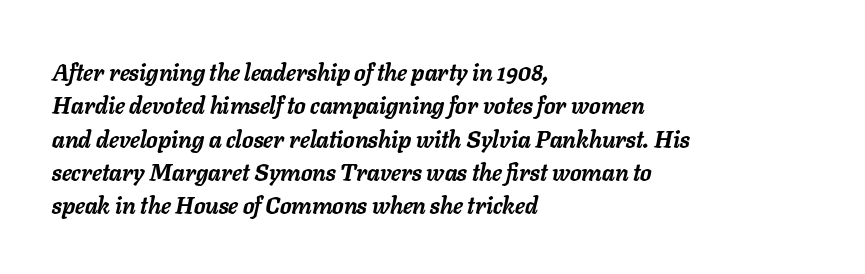
Q: Is the text bold? A: Yes.
Q: Is the text italic (slanted)? A: Yes, it leans right by about 11 degrees.
Q: Is the text underlined? A: No.
Q: How is the paragraph aligned? A: Left-aligned.
Q: Is the spacing between letters normal or unusually wide? A: Normal.
Q: Is the spacing between lines tight, normal or loose? A: Normal.
